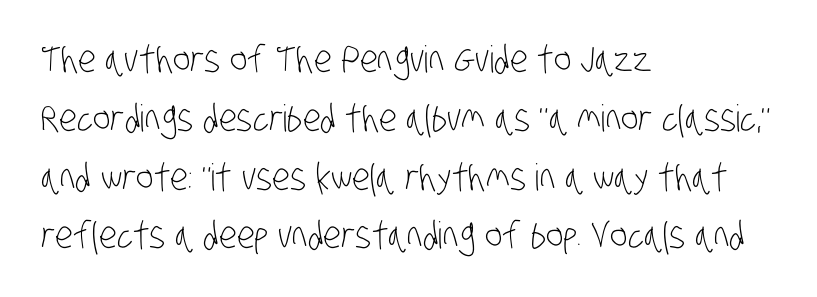
Q: Is the text bold? A: No.
Q: Is the typeface a serif or a sans-serif typeface? A: Sans-serif.
Q: Is the text underlined? A: No.
Q: How is the paragraph aligned? A: Left-aligned.
Q: Is the spacing between letters normal or unusually wide? A: Normal.
Q: Is the spacing between lines tight, normal or loose? A: Normal.
Q: Width (condensed, normal, or wide)? A: Condensed.
Q: Stroke contrast? A: Low.
Q: x-height? A: Large.
Q: Monospaced? A: No.
